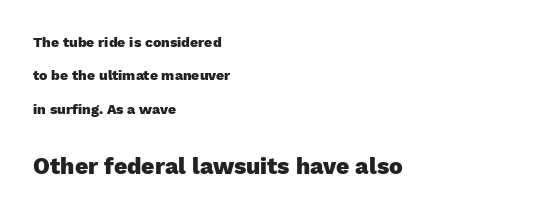
Q: Is the text bold? A: Yes.
Q: Is the text italic (slanted)? A: No, it is upright.
Q: Is the text underlined? A: No.
Q: How is the paragraph aligned? A: Left-aligned.
Q: Is the spacing between letters normal or unusually wide? A: Normal.
Q: Is the spacing between lines tight, normal or loose? A: Loose.
Q: Which block of text is set in a larger size, the first (top) or the second (bottom)? A: The second (bottom) one.
